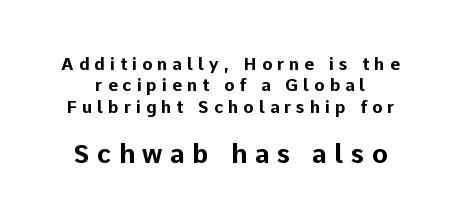
Q: Is the text bold? A: Yes.
Q: Is the text italic (slanted)? A: No, it is upright.
Q: Is the text underlined? A: No.
Q: Is the spacing between letters normal or unusually wide? A: Unusually wide.
Q: Is the spacing between lines tight, normal or loose? A: Normal.
Q: Which block of text is set in a larger size, the first (top) or the second (bottom)? A: The second (bottom) one.
